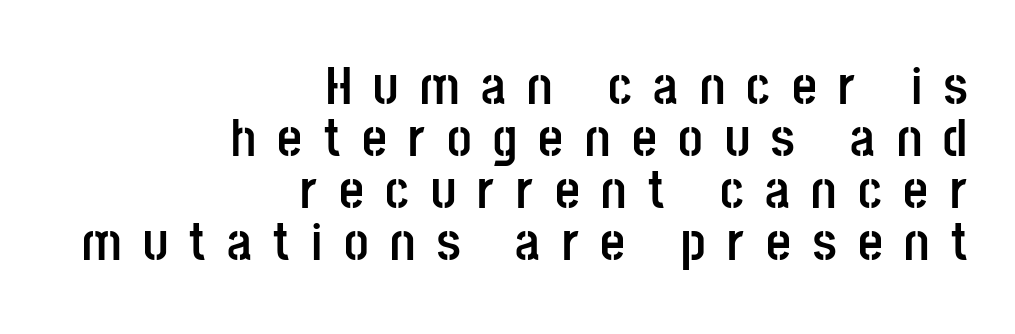
Any mark beneath the type? The region is blank. The rendering uses natural spacing where letterforms have individual widths. Interline gaps are noticeably narrow in this sample. How heavy is the stroke? Heavy — this is a bold.
